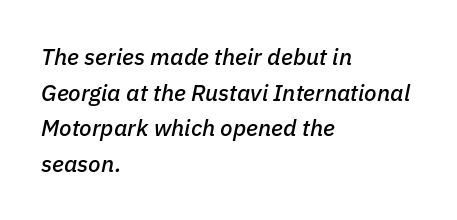
Bare-footed words on every line. Each line starts at the same left margin while the right side varies. These lines sit exactly where default settings would place them. You can tell it's italic because the verticals aren't actually vertical. This sample uses plain, unmodified letter spacing.
